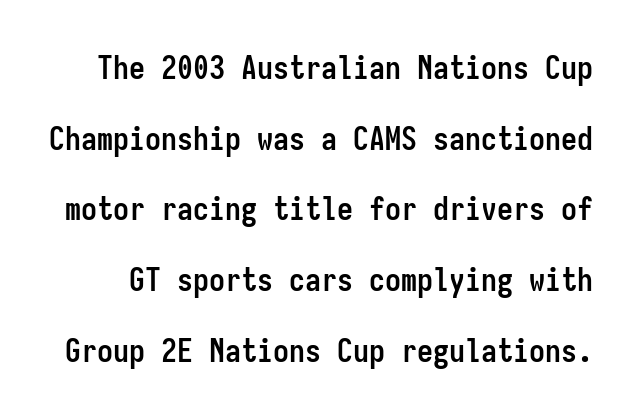
The image shows 32 px semibold, condensed sans-serif type, upright, monospaced; set loose line spacing (2.21x), normal letter spacing, not underlined; low stroke contrast and a medium x-height.
